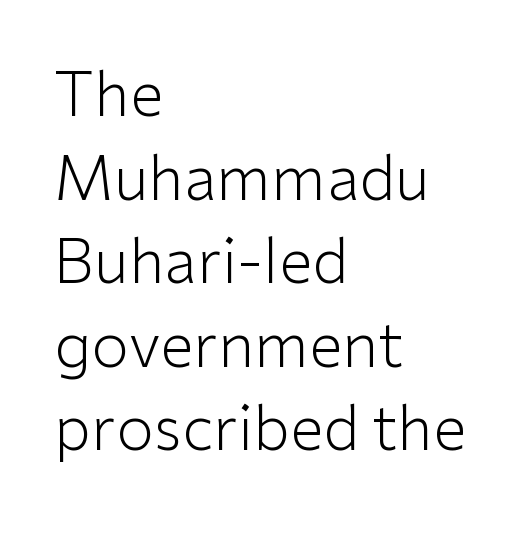
Where is the straight margin? On the left. A typesetter would call this proportional, since set widths differ per character. Is this a sans? Yes — the strokes have no serifs. Honestly, the row spacing looks completely unremarkable.
